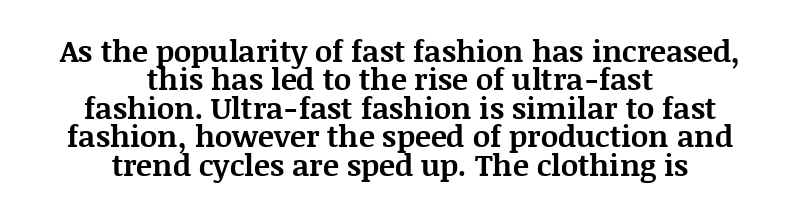
Q: Is the text bold? A: Yes.
Q: Is the text italic (slanted)? A: No, it is upright.
Q: Is the typeface a serif or a sans-serif typeface? A: Serif.
Q: Is the text underlined? A: No.
Q: How is the paragraph aligned? A: Centered.
Q: Is the spacing between letters normal or unusually wide? A: Normal.
Q: Is the spacing between lines tight, normal or loose? A: Tight.
Q: Width (condensed, normal, or wide)? A: Normal.
Q: Stroke contrast? A: Medium.
Q: x-height? A: Large.
Q: Monospaced? A: No.
